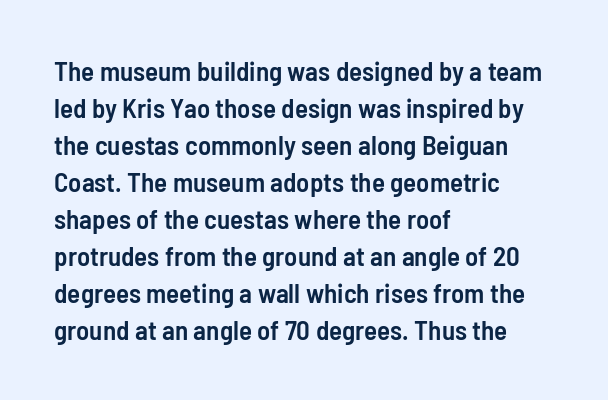
{"italic": "no", "bold": "semi", "underline": "no", "align": "left", "line_spacing": "normal", "line_spacing_ratio": 1.37, "letter_spacing": "normal", "letter_spacing_em": 0.0, "glyph_px": 27}
